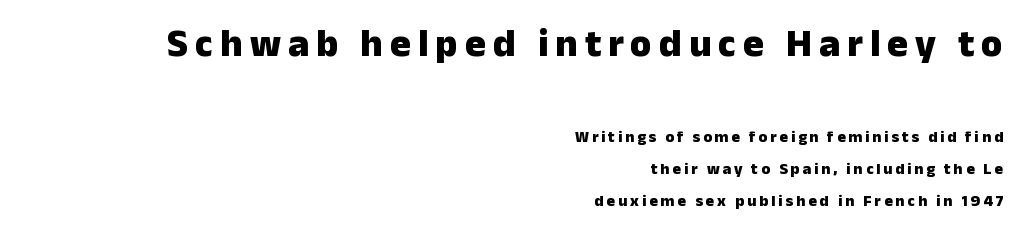
Regarding serifs, this sample does without them. Widely set lines give the paragraph a tall, airy silhouette. The space beneath each line is pristine and unruled. Which of the two is more prominent by size? The first, at the top. Every letter is thick-stroked: bold, no question. These lines are rendered in a variable-pitch font.
